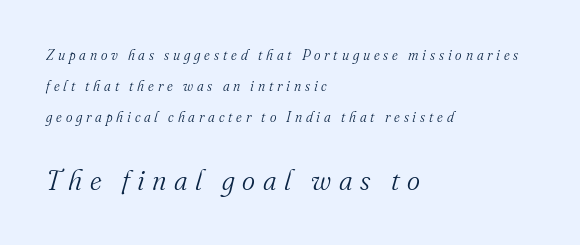
No heavy texture on the line: the type isn't bold. This sample has the flowing, uneven cadence of proportional lettering. This sample trades compactness for vertical openness between lines. Line beginnings align vertically; line endings do not.
